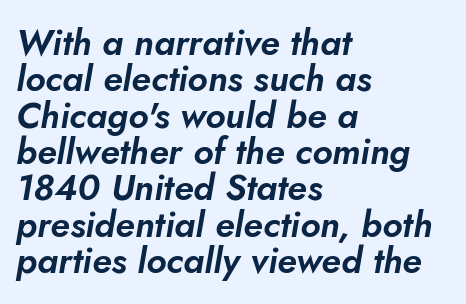
The image shows 36 px text type, italic (leaning right); set left-aligned, tight line spacing (1.01x), normal letter spacing, not underlined; low stroke contrast and a small x-height.
